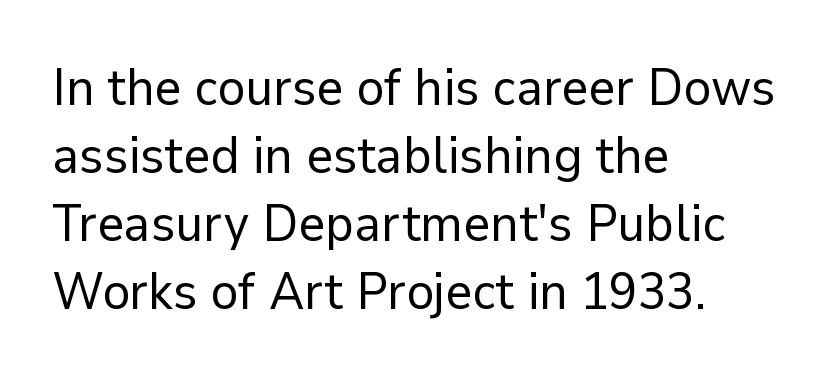
These lines stack with their left ends in a neat column. Students, note that the glyphs here touch the page at normal intervals. A bare baseline throughout the passage. Posture: straight, roman, zero tilt. The vertical gap from one line to the next is medium. The letters advance in unequal steps, a hallmark of proportional type.
